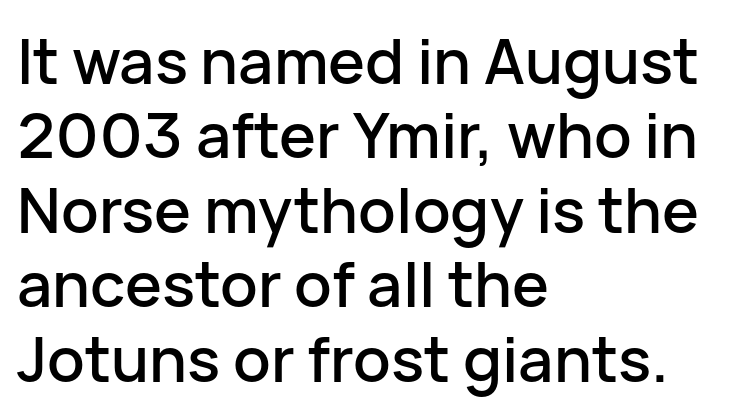
{"serif": "no", "italic": "no", "width": "normal", "stroke_contrast": "low", "x_height": "medium", "monospaced": "no", "underline": "no", "align": "left", "line_spacing_ratio": 1.2, "letter_spacing": "normal", "letter_spacing_em": 0.0, "glyph_px": 62}
